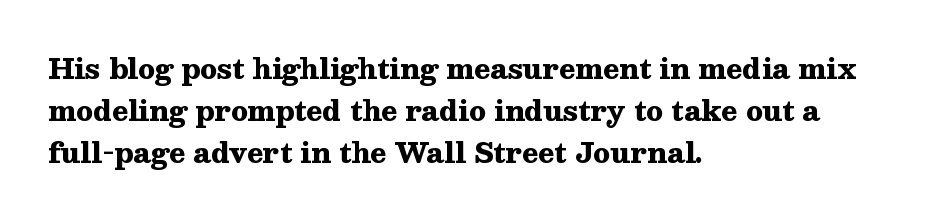
The image shows 27 px bold type, upright; set left-aligned, normal line spacing (1.55x), normal letter spacing, not underlined.
